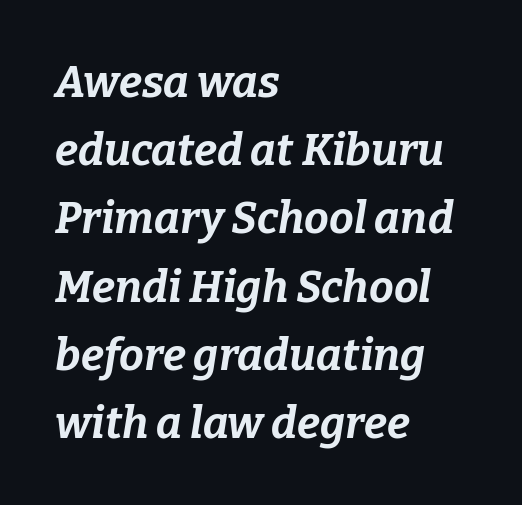
Q: Is the text bold? A: Yes.
Q: Is the text italic (slanted)? A: Yes, it leans right by about 9 degrees.
Q: Is the text underlined? A: No.
Q: How is the paragraph aligned? A: Left-aligned.
Q: Is the spacing between letters normal or unusually wide? A: Normal.
Q: Is the spacing between lines tight, normal or loose? A: Normal.
Q: Width (condensed, normal, or wide)? A: Normal.
Q: Stroke contrast? A: Low.
Q: x-height? A: Medium.
Q: Monospaced? A: No.
